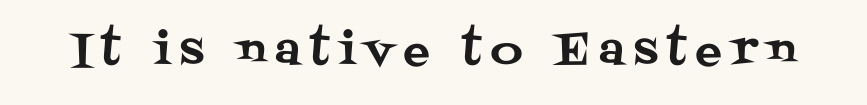
Q: Is the text italic (slanted)? A: No, it is upright.
Q: Is the typeface a serif or a sans-serif typeface? A: Serif.
Q: Is the text underlined? A: No.
Q: Is the spacing between letters normal or unusually wide? A: Unusually wide.
Q: Width (condensed, normal, or wide)? A: Normal.
Q: Stroke contrast? A: Medium.
Q: x-height? A: Large.
Q: Monospaced? A: No.
